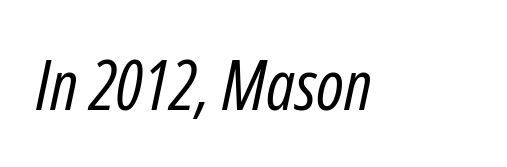
{"italic": "yes", "lean": "right", "slant_degrees": 12, "bold": "no", "weight": "regular", "width": "condensed", "stroke_contrast": "low", "x_height": "medium", "monospaced": "no", "underline": "no", "letter_spacing": "normal", "letter_spacing_em": 0.0, "glyph_px": 69}
